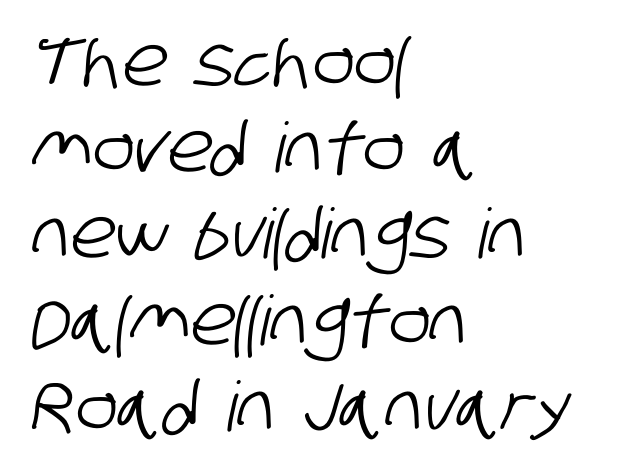
Observe the ordinary spacing: letters are neighbours, not strangers. Any mark beneath the type? The region is blank. Compared with a centered layout, this one pins lines to the left instead. Nope, no serifs anywhere on these letters. Leading matches the norm, producing a regular column. Varying glyph widths throughout — classic text-font behaviour.
